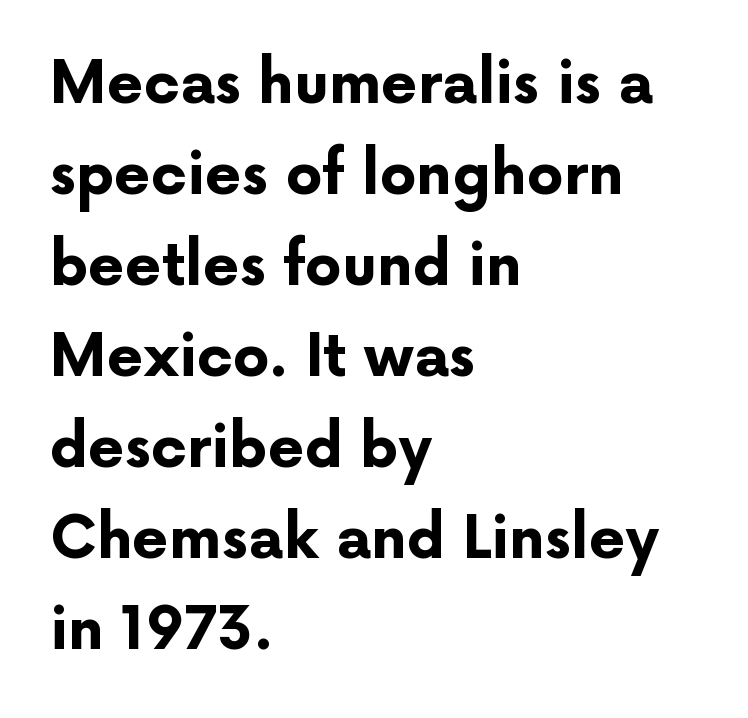
The image shows 58 px bold sans-serif type, upright; set left-aligned, normal line spacing (1.57x), normal letter spacing, not underlined; low stroke contrast and a medium x-height.
